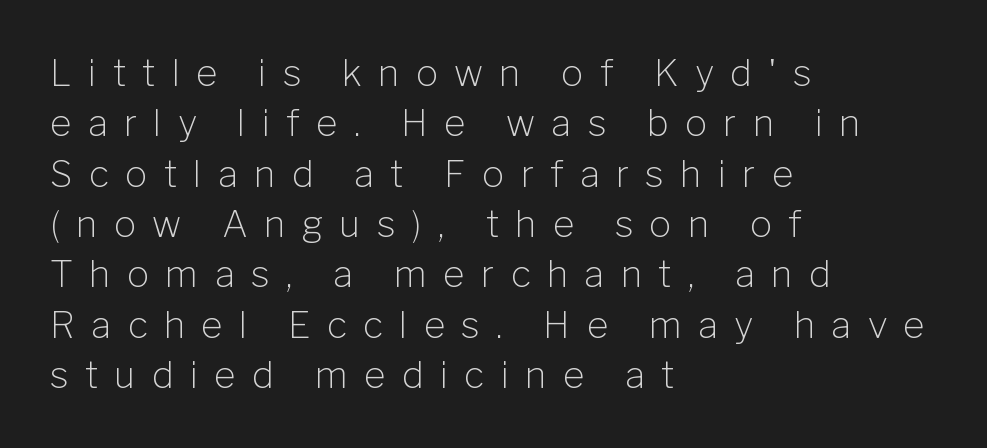
No word sits above an underline. Vertical spacing — default. The face used here is proportionally spaced, like ordinary book or web type. A typesetter would call this heavily tracked-out type. The type family on display is of the sans-serif kind.
